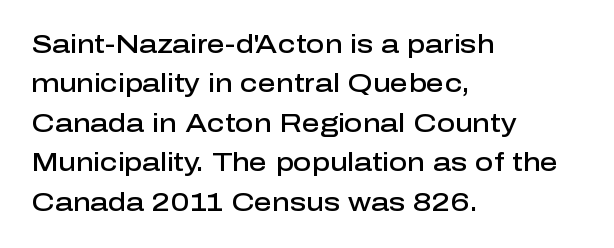
Underlining? Definitely not there. This sample uses plain, unmodified letter spacing. Is there any slant? The stems are plumb. A classic flush-left, rag-right setting is used for this passage.
